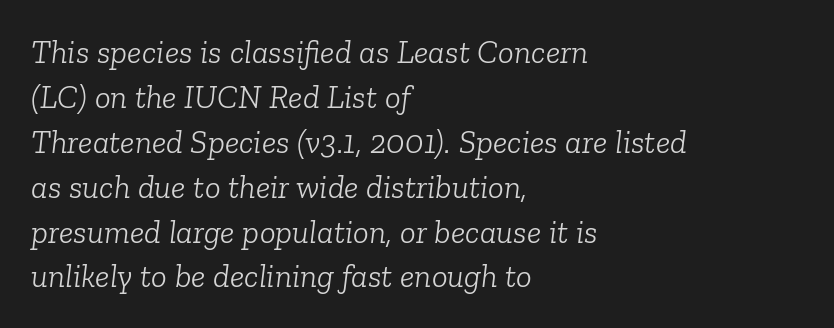
Q: Is the text bold? A: No.
Q: Is the text italic (slanted)? A: Yes, it leans right by about 6 degrees.
Q: Is the typeface a serif or a sans-serif typeface? A: Serif.
Q: Is the text underlined? A: No.
Q: How is the paragraph aligned? A: Left-aligned.
Q: Is the spacing between letters normal or unusually wide? A: Normal.
Q: Is the spacing between lines tight, normal or loose? A: Normal.
Q: Width (condensed, normal, or wide)? A: Normal.
Q: Stroke contrast? A: Low.
Q: x-height? A: Medium.
Q: Monospaced? A: No.
